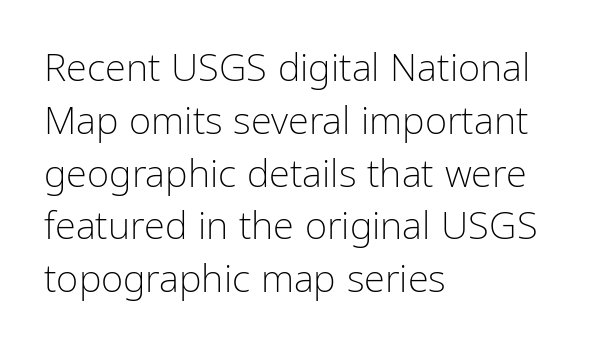
{"serif": "no", "italic": "no", "bold": "no", "weight": "light", "width": "condensed", "stroke_contrast": "low", "x_height": "medium", "monospaced": "no", "underline": "no", "align": "left", "line_spacing": "normal", "line_spacing_ratio": 1.39, "letter_spacing": "normal", "letter_spacing_em": 0.0, "glyph_px": 38}
